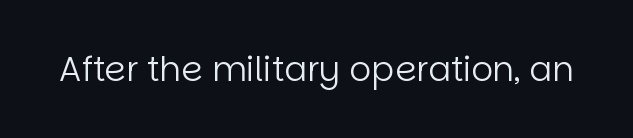
Q: Is the text bold? A: No.
Q: Is the text italic (slanted)? A: No, it is upright.
Q: Is the typeface a serif or a sans-serif typeface? A: Sans-serif.
Q: Is the text underlined? A: No.
Q: Is the spacing between letters normal or unusually wide? A: Normal.
Q: Width (condensed, normal, or wide)? A: Normal.
Q: Stroke contrast? A: Low.
Q: x-height? A: Large.
Q: Monospaced? A: No.
